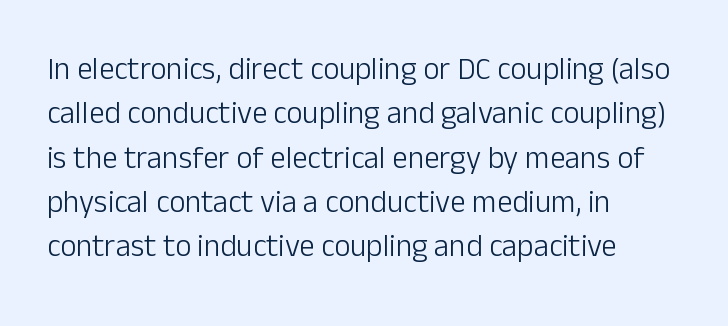
{"serif": "no", "italic": "no", "bold": "no", "weight": "light", "width": "normal", "stroke_contrast": "low", "x_height": "medium", "monospaced": "no", "underline": "no", "align": "left", "line_spacing": "normal", "line_spacing_ratio": 1.43, "letter_spacing": "normal", "letter_spacing_em": 0.0, "glyph_px": 31}
